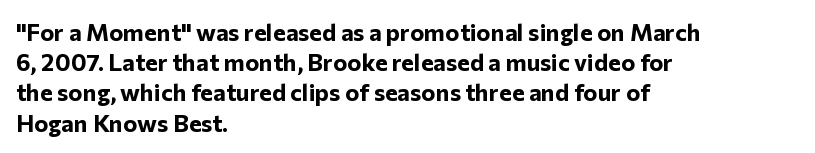
Q: Is the text bold? A: Yes.
Q: Is the text italic (slanted)? A: No, it is upright.
Q: Is the text underlined? A: No.
Q: How is the paragraph aligned? A: Left-aligned.
Q: Is the spacing between letters normal or unusually wide? A: Normal.
Q: Is the spacing between lines tight, normal or loose? A: Normal.
